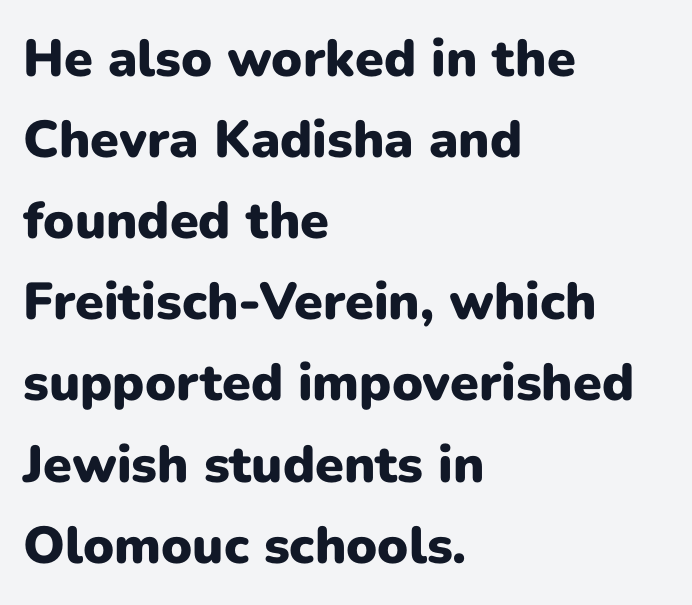
Q: Is the text bold? A: Yes.
Q: Is the text italic (slanted)? A: No, it is upright.
Q: Is the typeface a serif or a sans-serif typeface? A: Sans-serif.
Q: Is the text underlined? A: No.
Q: How is the paragraph aligned? A: Left-aligned.
Q: Is the spacing between letters normal or unusually wide? A: Normal.
Q: Is the spacing between lines tight, normal or loose? A: Normal.
Q: Width (condensed, normal, or wide)? A: Normal.
Q: Stroke contrast? A: Low.
Q: x-height? A: Medium.
Q: Monospaced? A: No.
